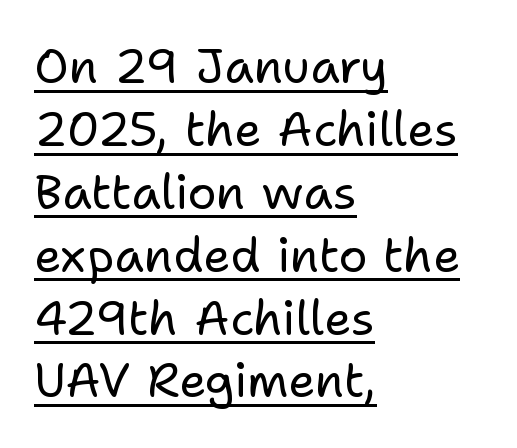
The image shows 48 px regular-weight sans-serif type, upright; set left-aligned, normal line spacing (1.31x), normal letter spacing, underlined; low stroke contrast and a medium x-height.
